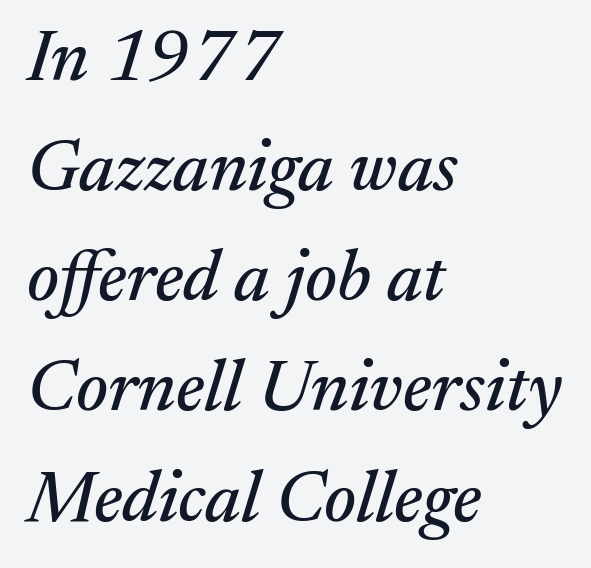
The leading is moderate, giving the passage an even texture. Typographically, this falls in the serif category. The baseline area is clear. Which margin do the lines hug? The left one — the right edge is uneven. This sample has the flowing, uneven cadence of proportional lettering. Glyph-to-glyph distance matches everyday printed text.
